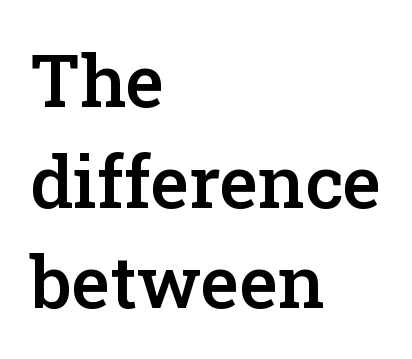
Q: Is the text bold? A: Semi-bold.
Q: Is the text italic (slanted)? A: No, it is upright.
Q: Is the typeface a serif or a sans-serif typeface? A: Serif.
Q: Is the text underlined? A: No.
Q: How is the paragraph aligned? A: Left-aligned.
Q: Is the spacing between letters normal or unusually wide? A: Normal.
Q: Is the spacing between lines tight, normal or loose? A: Normal.
Q: Width (condensed, normal, or wide)? A: Normal.
Q: Stroke contrast? A: Low.
Q: x-height? A: Medium.
Q: Monospaced? A: No.
